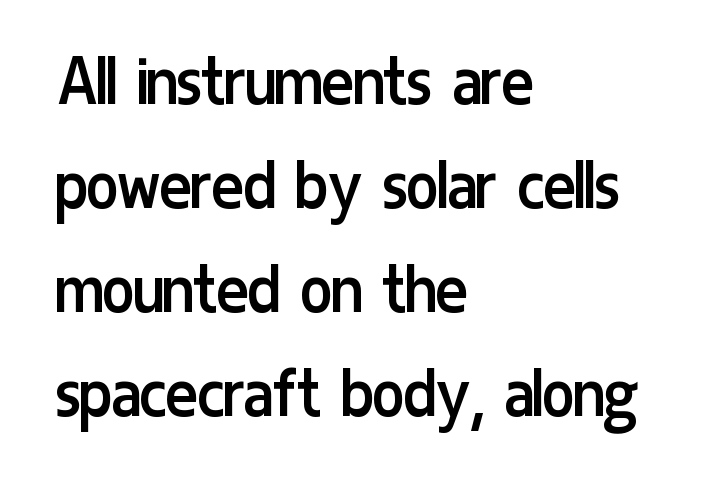
The letters look calm and open, with moderate or lighter stems. Look at the tracking — it's just the regular setting, nothing added. Alignment: flush left. The axis of the letterforms is exactly vertical.
